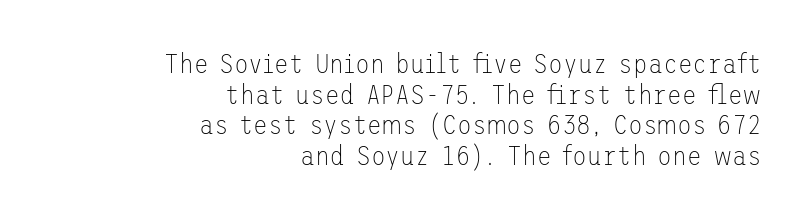
{"italic": "no", "bold": "no", "underline": "no", "align": "right", "line_spacing": "tight", "line_spacing_ratio": 1.13, "letter_spacing": "normal", "letter_spacing_em": 0.0, "glyph_px": 27}
